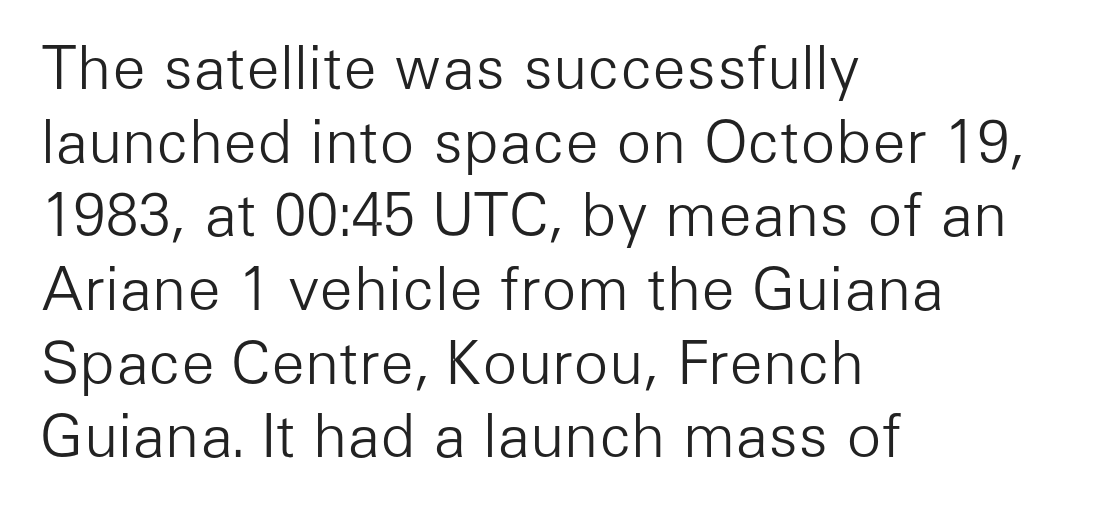
{"serif": "no", "italic": "no", "bold": "no", "weight": "light", "width": "normal", "stroke_contrast": "low", "x_height": "medium", "monospaced": "no", "underline": "no", "align": "left", "line_spacing": "normal", "line_spacing_ratio": 1.27, "letter_spacing": "normal", "letter_spacing_em": 0.0, "glyph_px": 58}
